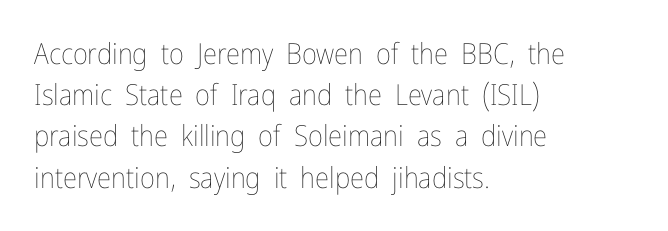
The font is comparable to plain body text, perhaps lighter. The tracking reads as untouched default to a designer's eye. A student would call this left alignment; a typographer would say flush left, rag right. Posture: upright roman.
